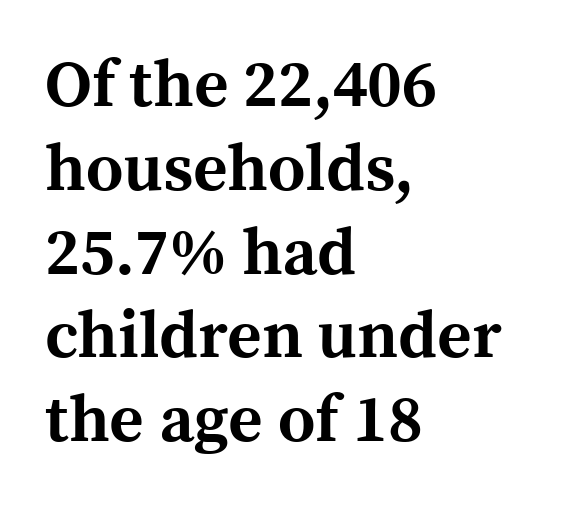
This is roman type, the default non-slanted kind. Teacher's note: observe the even left margin — that is flush-left alignment. What stands out about the letter spacing? Nothing — it is the standard amount. Check the space under the baseline: it is left empty.
